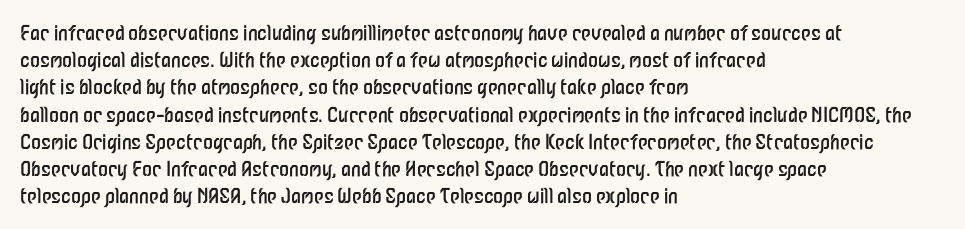
Q: Is the text bold? A: No.
Q: Is the text italic (slanted)? A: No, it is upright.
Q: Is the text underlined? A: No.
Q: How is the paragraph aligned? A: Left-aligned.
Q: Is the spacing between letters normal or unusually wide? A: Normal.
Q: Is the spacing between lines tight, normal or loose? A: Normal.
